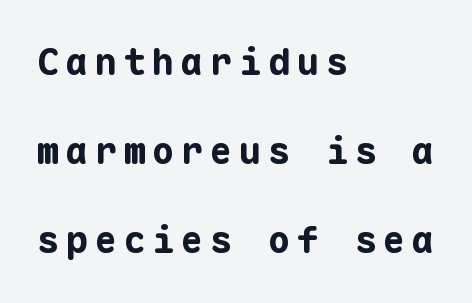
{"serif": "no", "italic": "no", "bold": "yes", "weight": "bold", "width": "normal", "stroke_contrast": "low", "x_height": "medium", "monospaced": "yes", "underline": "no", "align": "left", "line_spacing": "loose", "line_spacing_ratio": 2.41, "glyph_px": 37}
